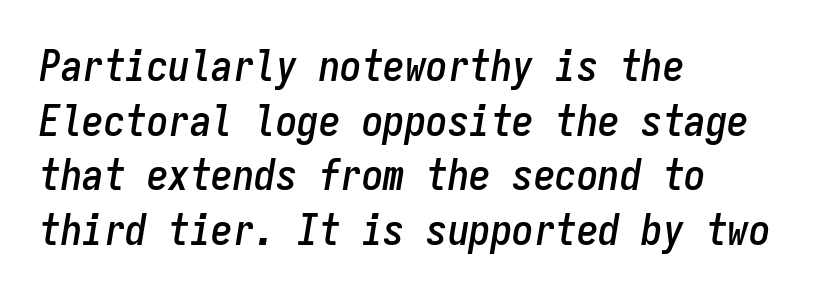
Q: Is the text italic (slanted)? A: Yes, it leans right by about 9 degrees.
Q: Is the text underlined? A: No.
Q: How is the paragraph aligned? A: Left-aligned.
Q: Is the spacing between letters normal or unusually wide? A: Normal.
Q: Is the spacing between lines tight, normal or loose? A: Normal.
Q: Width (condensed, normal, or wide)? A: Condensed.
Q: Stroke contrast? A: Low.
Q: x-height? A: Medium.
Q: Monospaced? A: Yes.
